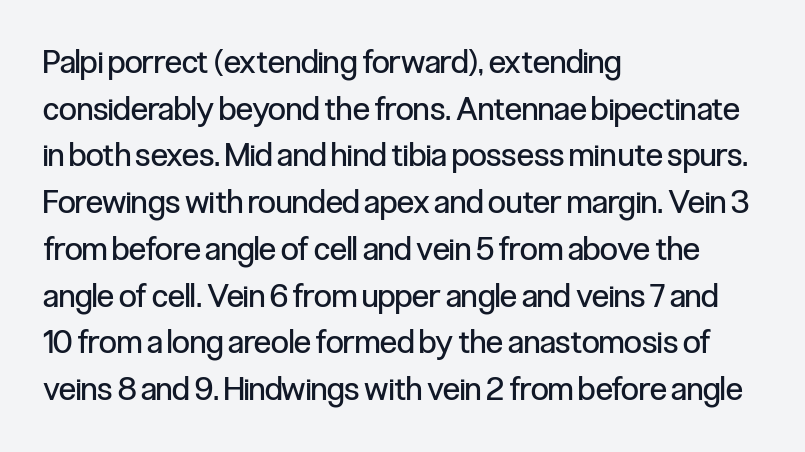
{"serif": "no", "italic": "no", "bold": "no", "weight": "regular", "width": "condensed", "stroke_contrast": "low", "x_height": "medium", "monospaced": "no", "underline": "no", "align": "left", "line_spacing": "normal", "line_spacing_ratio": 1.46, "letter_spacing": "normal", "letter_spacing_em": 0.0, "glyph_px": 32}
